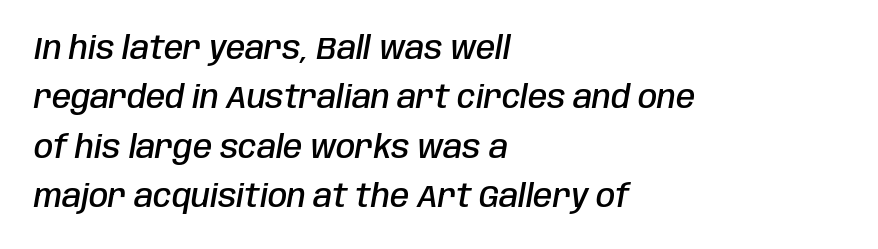
{"italic": "yes", "lean": "right", "slant_degrees": 10, "bold": "semi", "weight": "semibold", "width": "condensed", "stroke_contrast": "low", "x_height": "large", "monospaced": "no", "underline": "no", "align": "left", "line_spacing": "normal", "line_spacing_ratio": 1.59, "letter_spacing": "normal", "letter_spacing_em": 0.0, "glyph_px": 31}
